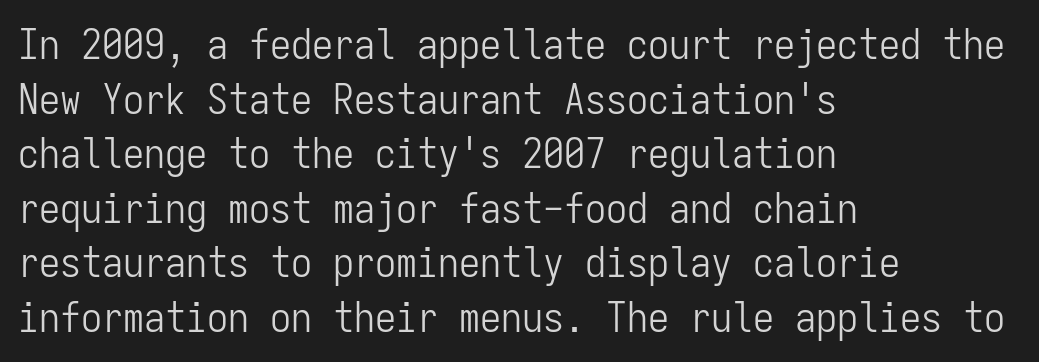
The image shows 42 px light, condensed sans-serif type, upright, monospaced; set left-aligned, normal line spacing (1.3x), normal letter spacing, not underlined; low stroke contrast and a medium x-height.
